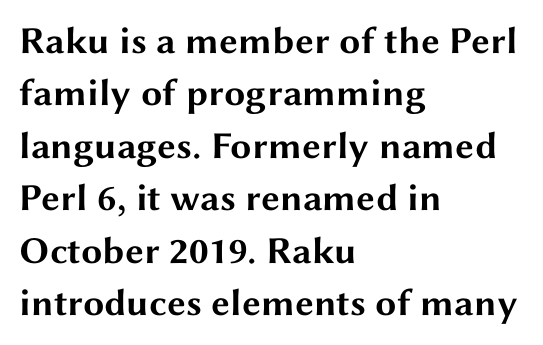
The image shows 38 px bold, wide sans-serif type, upright; set left-aligned, normal line spacing (1.38x), normal letter spacing, not underlined; medium stroke contrast and a medium x-height.
